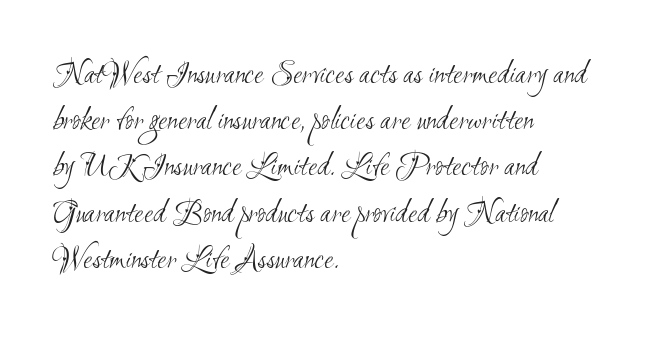
The image shows 33 px light, condensed sans-serif type; set left-aligned, normal line spacing (1.4x), normal letter spacing, not underlined; medium stroke contrast and a small x-height.
